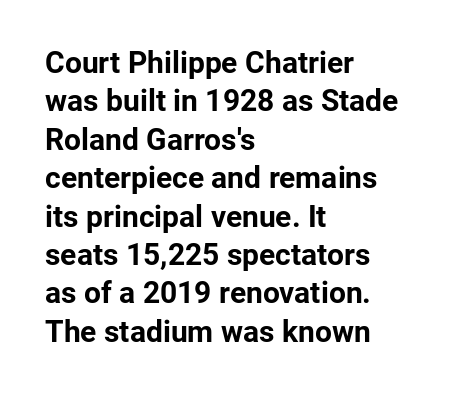
Successive baselines arrive at the customary interval. These lines keep a tight, regular rhythm from letter to letter. The foot of each line stays bare and open. Does the copy run flush right? No — it runs flush left. The glyphs have the mass of a bold cut.
